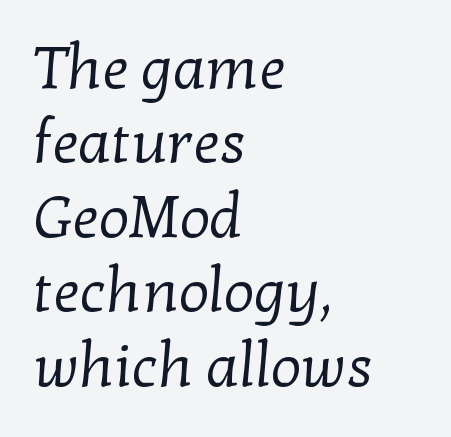
{"serif": "yes", "bold": "no", "weight": "regular", "width": "normal", "stroke_contrast": "low", "x_height": "medium", "monospaced": "no", "underline": "no", "align": "left", "line_spacing_ratio": 1.24, "letter_spacing": "normal", "letter_spacing_em": 0.0, "glyph_px": 60}
